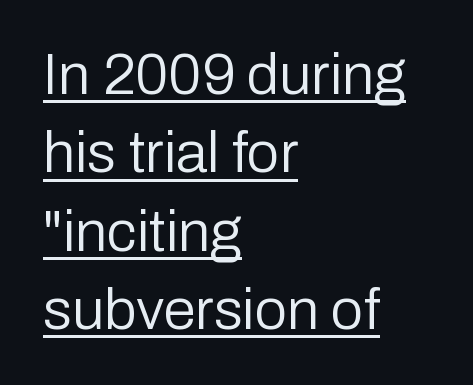
The image shows 58 px regular-weight sans-serif type, upright; set left-aligned, normal line spacing (1.35x), normal letter spacing, underlined; low stroke contrast and a medium x-height.
